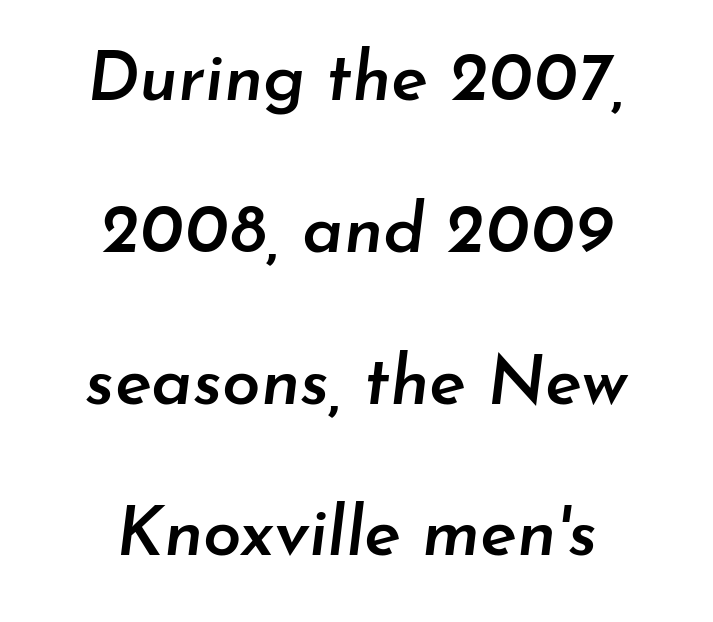
The image shows 69 px semibold type, italic (leaning right); set centered, loose line spacing (2.2x), normal letter spacing, not underlined; low stroke contrast and a small x-height.
